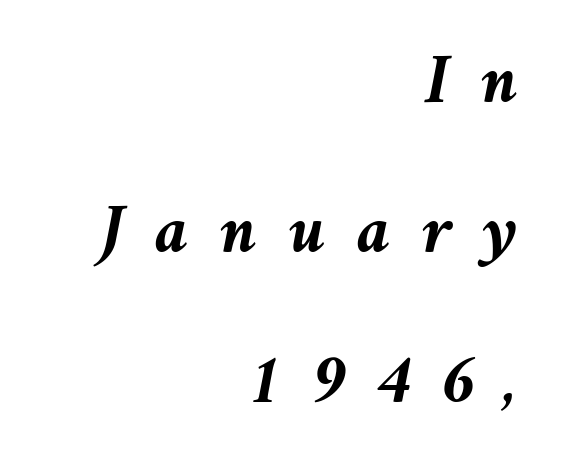
Notice the wide empty band between every row — that's loose leading. Teacher's note: observe the even right margin — that is flush-right alignment. I'd describe the lettering as bold — thick and assertive. Words appear elongated and porous because spacing is wide. Do the characters align in a grid? No, the font is proportional.
